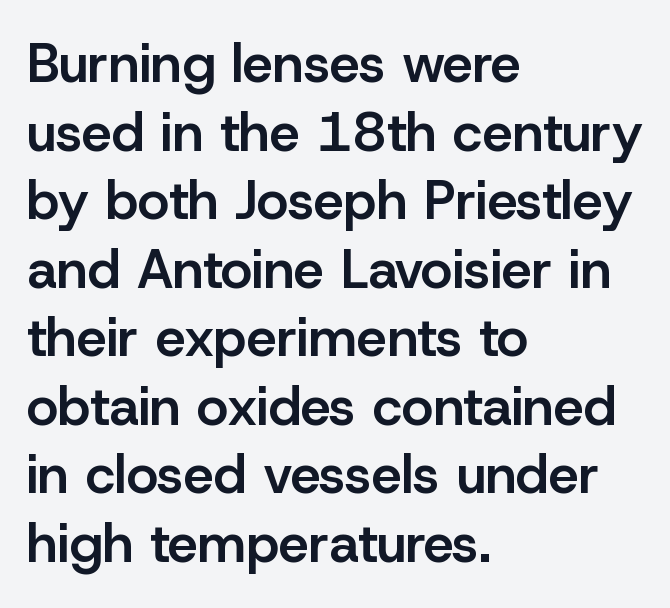
{"serif": "no", "italic": "no", "bold": "semi", "weight": "semibold", "width": "normal", "stroke_contrast": "low", "x_height": "medium", "monospaced": "no", "underline": "no", "align": "left", "line_spacing": "normal", "line_spacing_ratio": 1.27, "letter_spacing": "normal", "letter_spacing_em": 0.0, "glyph_px": 54}
